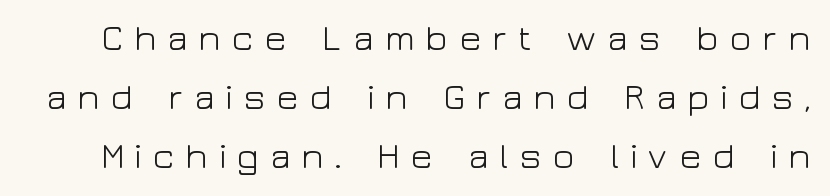
Here the designer chose a conventional face with non-uniform glyph widths. Is the type heavy? It reads as light-to-regular instead. Check under the words: just untouched page. You can tell it's not italic because the verticals are truly vertical.
